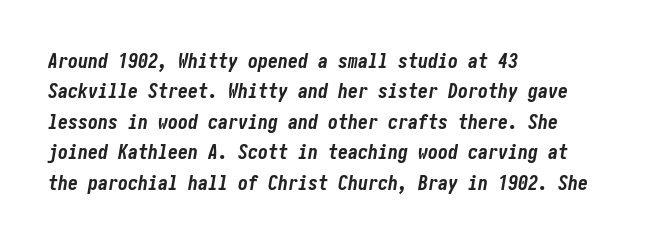
{"italic": "yes", "lean": "right", "slant_degrees": 10, "bold": "yes", "underline": "no", "align": "left", "line_spacing": "normal", "line_spacing_ratio": 1.52, "letter_spacing": "normal", "letter_spacing_em": 0.0, "glyph_px": 20}
